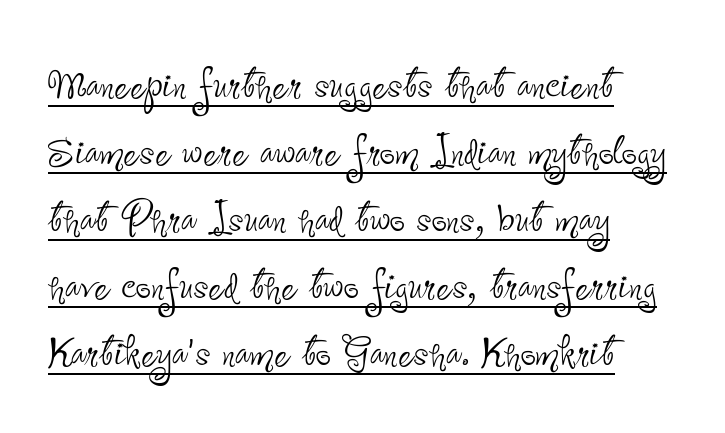
The image shows 54 px thin, condensed sans-serif type; set left-aligned, line spacing 1.24x, normal letter spacing, underlined; low stroke contrast and a small x-height.
